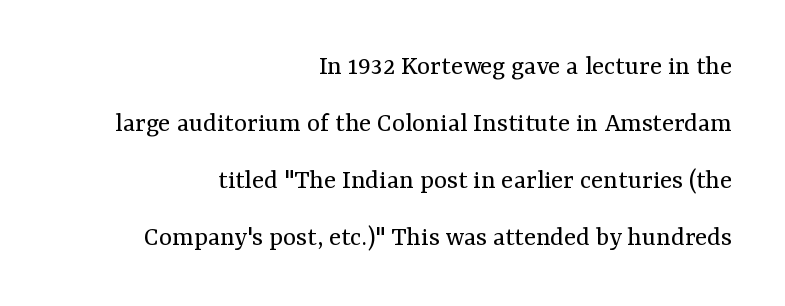
Q: Is the text bold? A: No.
Q: Is the text italic (slanted)? A: No, it is upright.
Q: Is the typeface a serif or a sans-serif typeface? A: Serif.
Q: Is the text underlined? A: No.
Q: How is the paragraph aligned? A: Right-aligned.
Q: Is the spacing between letters normal or unusually wide? A: Normal.
Q: Is the spacing between lines tight, normal or loose? A: Loose.
Q: Width (condensed, normal, or wide)? A: Normal.
Q: Stroke contrast? A: Medium.
Q: x-height? A: Medium.
Q: Monospaced? A: No.
